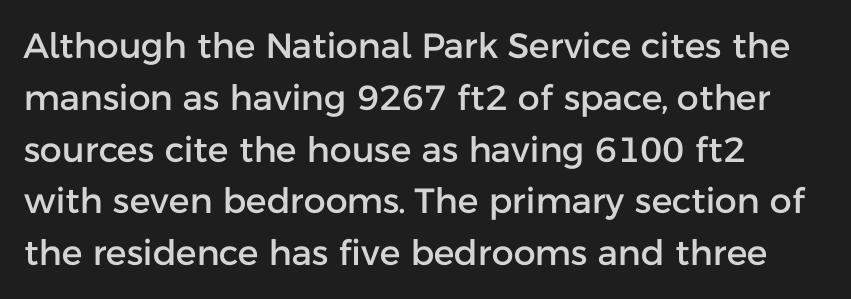
{"serif": "no", "italic": "no", "width": "normal", "stroke_contrast": "low", "x_height": "medium", "monospaced": "no", "underline": "no", "align": "left", "line_spacing": "normal", "line_spacing_ratio": 1.48, "letter_spacing": "normal", "letter_spacing_em": 0.0, "glyph_px": 35}
